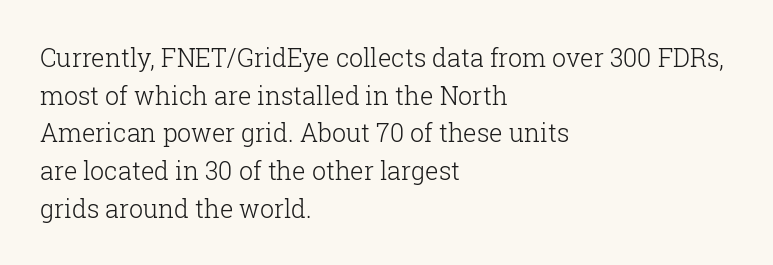
{"italic": "no", "bold": "no", "underline": "no", "align": "left", "line_spacing": "normal", "line_spacing_ratio": 1.51, "letter_spacing": "normal", "letter_spacing_em": 0.0, "glyph_px": 25}
